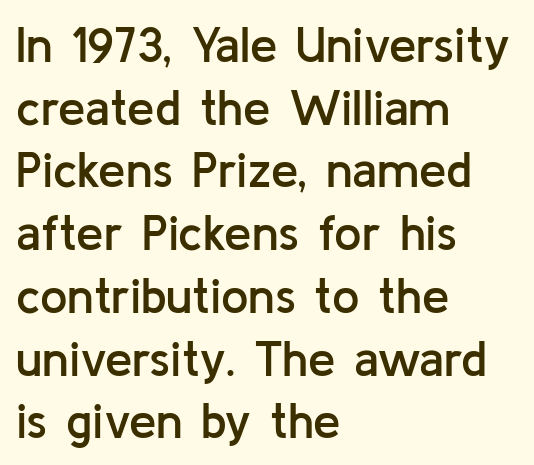
Font category for this specimen: sans-serif. Posture: straight, roman, zero tilt. Each glyph is drawn with semibold strokes, heavier than normal yet not fully bold. Each letter keeps its own natural width here, so spacing adapts to shape.
